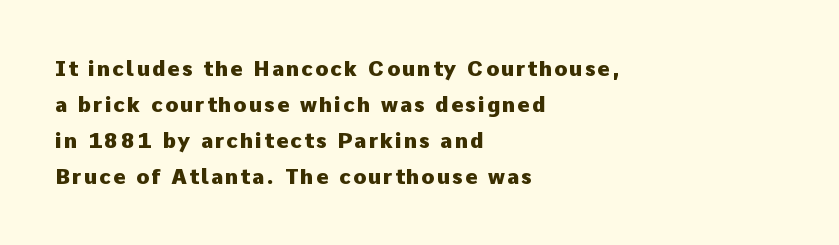
I'd describe the lettering as bold — thick and assertive. The passage shown is not underscored anywhere. Is the block centered? No — it sits flush against the left margin. Nope, not italic — everything's standing straight.
